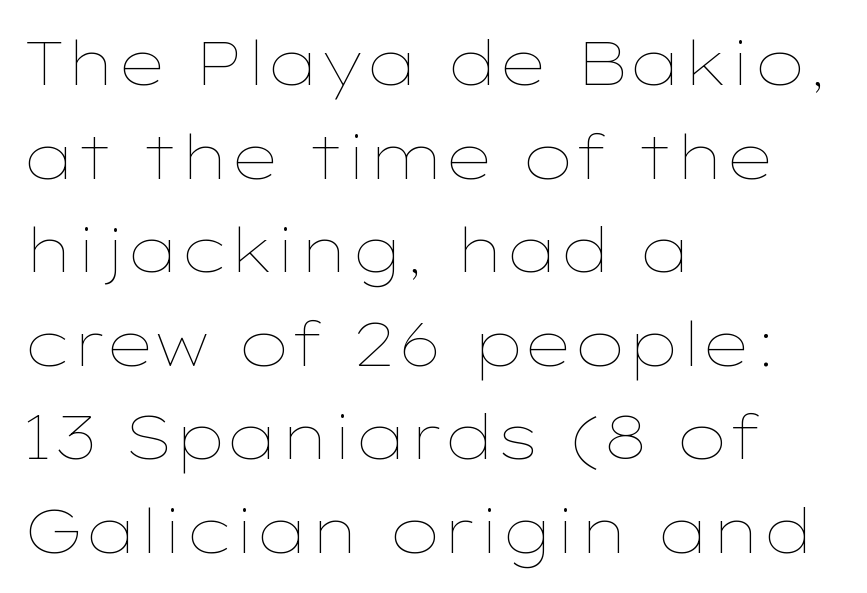
The image shows 62 px thin, wide type, upright; set left-aligned, normal line spacing (1.51x), normal letter spacing, not underlined; low stroke contrast and a medium x-height.
